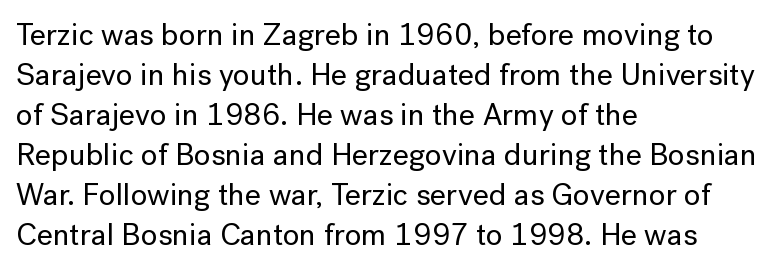
Ordinary non-slanted type is in use. Check under the words: just untouched page. Which margin do the lines hug? The left one — the right edge is uneven. A typesetter would call this zero additional tracking. The lines sit at an ordinary, default distance from one another. Each letter keeps its own natural width here, so spacing adapts to shape.
